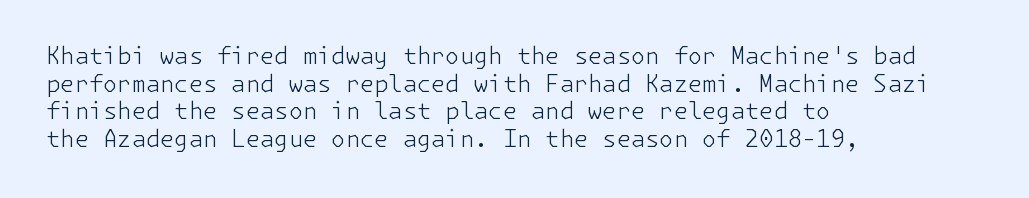
Q: Is the text bold? A: No.
Q: Is the text italic (slanted)? A: No, it is upright.
Q: Is the text underlined? A: No.
Q: How is the paragraph aligned? A: Left-aligned.
Q: Is the spacing between letters normal or unusually wide? A: Normal.
